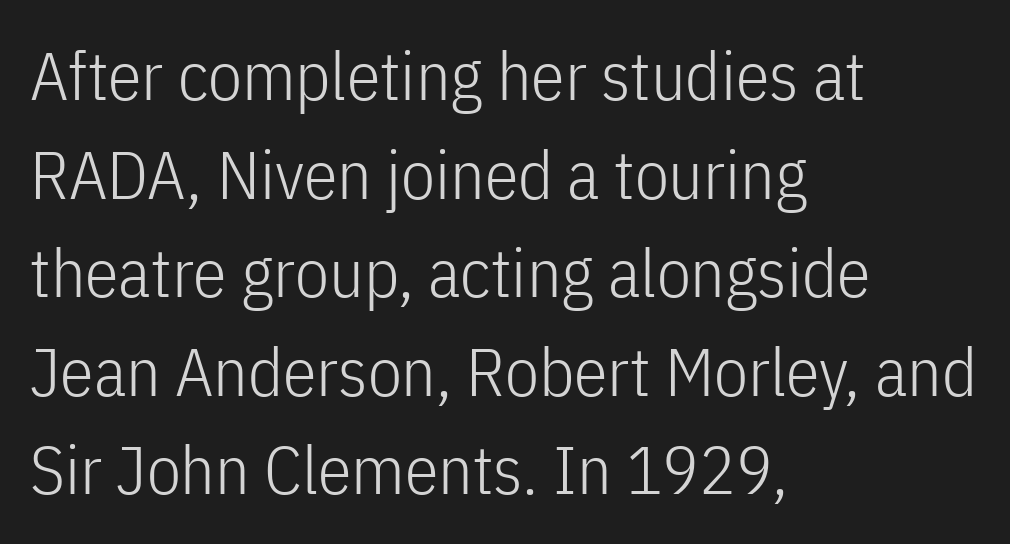
{"serif": "no", "italic": "no", "bold": "no", "weight": "light", "width": "condensed", "stroke_contrast": "low", "x_height": "medium", "monospaced": "no", "underline": "no", "align": "left", "line_spacing": "normal", "line_spacing_ratio": 1.45, "letter_spacing": "normal", "letter_spacing_em": 0.0, "glyph_px": 68}
